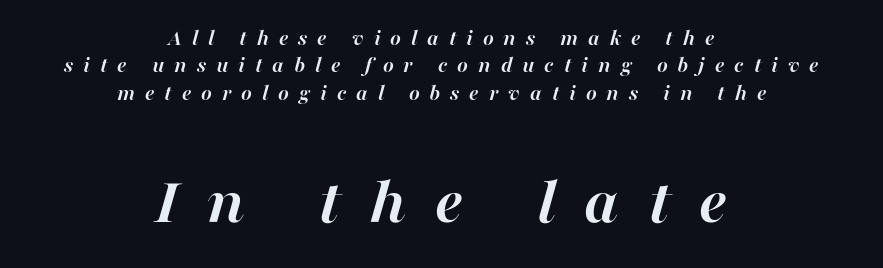
Q: Is the text bold? A: Yes.
Q: Is the text italic (slanted)? A: Yes, it leans right by about 16 degrees.
Q: Is the text underlined? A: No.
Q: How is the paragraph aligned? A: Centered.
Q: Is the spacing between letters normal or unusually wide? A: Unusually wide.
Q: Which block of text is set in a larger size, the first (top) or the second (bottom)? A: The second (bottom) one.
Q: Width (condensed, normal, or wide)? A: Normal.
Q: Stroke contrast? A: High.
Q: x-height? A: Medium.
Q: Monospaced? A: No.
